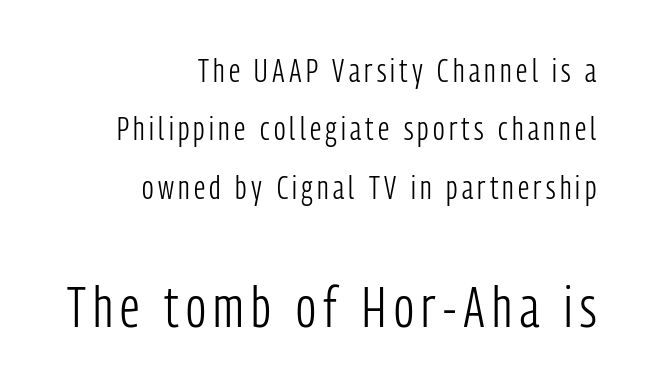
Each letter keeps its own natural width here, so spacing adapts to shape. The face used here is a sans, in the tradition of grotesques and geometrics. Short and long lines alike share a common ending point at right. The letterforms sit at book weight or below.
